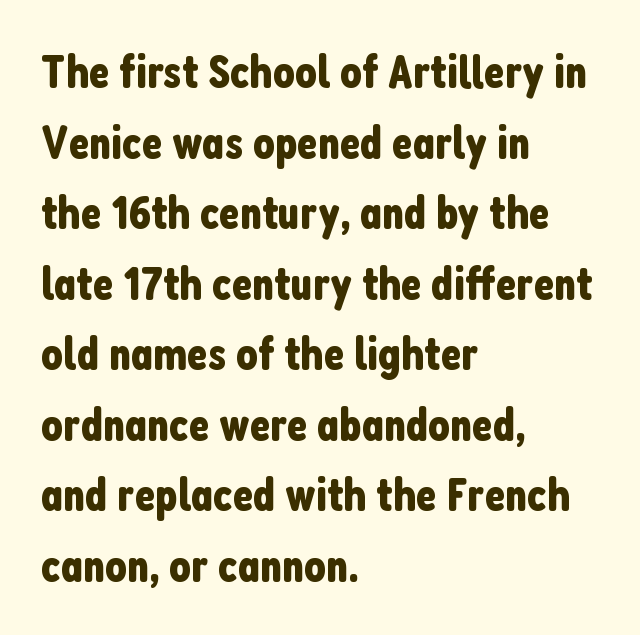
The designer went with a sans here, leaving each stem footless. The zone under the glyphs is completely vacant. The lettering stays uniformly vertical, giving the passage a roman look. Notice how descenders clear the ascenders below comfortably — that's standard leading. How are the letters spaced? Ordinarily, with no added tracking.
